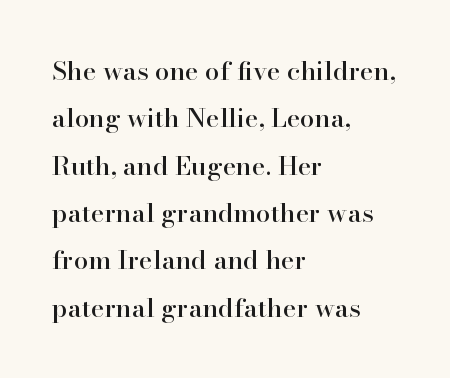
Q: Is the text italic (slanted)? A: No, it is upright.
Q: Is the text underlined? A: No.
Q: How is the paragraph aligned? A: Left-aligned.
Q: Is the spacing between letters normal or unusually wide? A: Normal.
